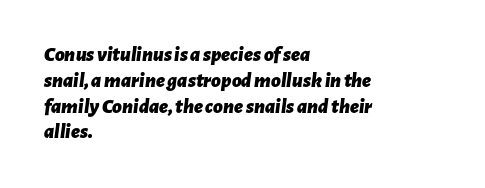
The image shows 21 px bold type, italic (leaning right); set left-aligned, line spacing 1.23x, normal letter spacing, not underlined.
